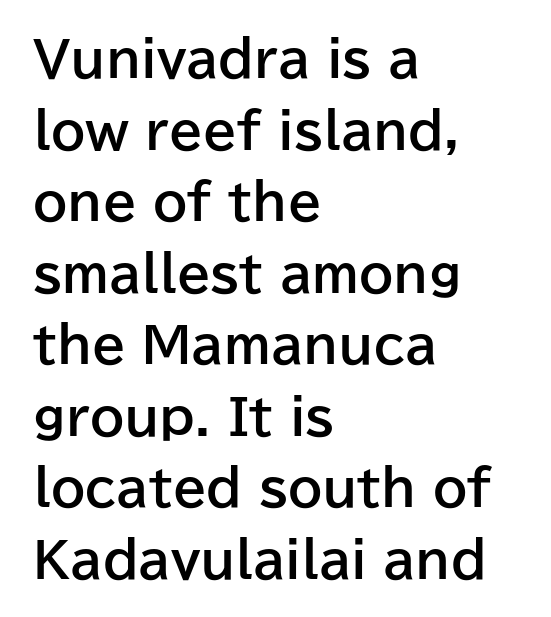
{"serif": "no", "italic": "no", "bold": "yes", "weight": "bold", "width": "normal", "stroke_contrast": "low", "x_height": "medium", "monospaced": "no", "underline": "no", "align": "left", "line_spacing": "normal", "line_spacing_ratio": 1.46, "letter_spacing": "normal", "letter_spacing_em": 0.0, "glyph_px": 49}
